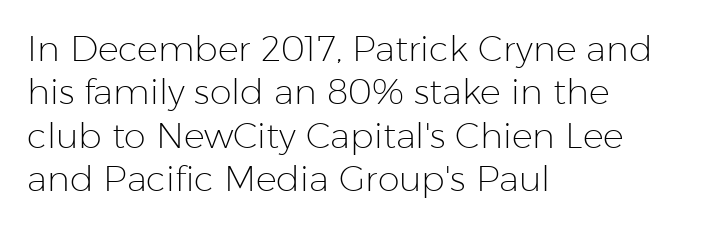
The image shows 35 px light sans-serif type, upright; set left-aligned, line spacing 1.24x, normal letter spacing, not underlined; low stroke contrast and a medium x-height.
